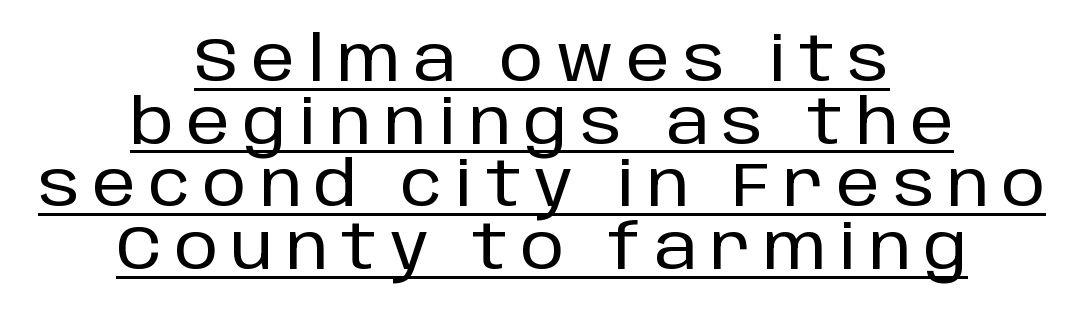
{"serif": "no", "italic": "no", "width": "normal", "stroke_contrast": "low", "x_height": "large", "monospaced": "no", "underline": "yes", "align": "center", "line_spacing": "tight", "line_spacing_ratio": 1.01, "letter_spacing": "wide", "letter_spacing_em": 0.21, "glyph_px": 62}
